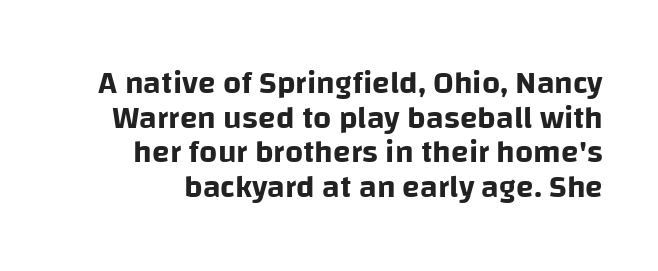
Q: Is the text italic (slanted)? A: No, it is upright.
Q: Is the typeface a serif or a sans-serif typeface? A: Sans-serif.
Q: Is the text underlined? A: No.
Q: Is the spacing between letters normal or unusually wide? A: Normal.
Q: Is the spacing between lines tight, normal or loose? A: Tight.
Q: Width (condensed, normal, or wide)? A: Normal.
Q: Stroke contrast? A: Low.
Q: x-height? A: Large.
Q: Monospaced? A: No.
